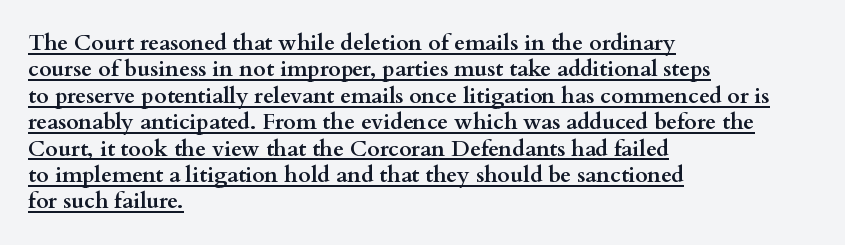
Q: Is the text bold? A: Yes.
Q: Is the text italic (slanted)? A: No, it is upright.
Q: Is the text underlined? A: Yes.
Q: How is the paragraph aligned? A: Left-aligned.
Q: Is the spacing between letters normal or unusually wide? A: Normal.
